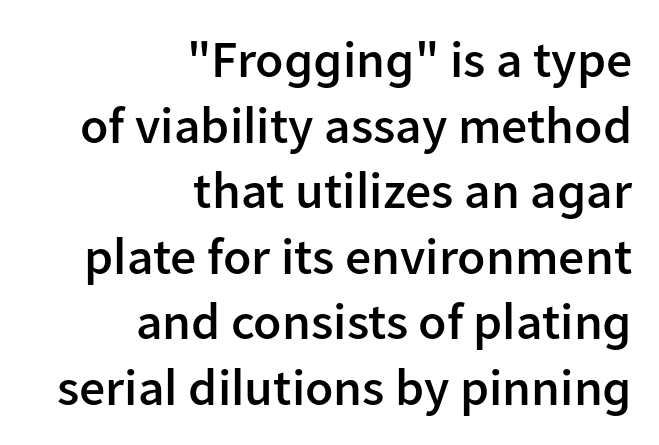
{"serif": "no", "italic": "no", "bold": "semi", "weight": "semibold", "width": "normal", "stroke_contrast": "low", "x_height": "medium", "monospaced": "no", "underline": "no", "align": "right", "line_spacing": "normal", "line_spacing_ratio": 1.26, "letter_spacing": "normal", "letter_spacing_em": 0.0, "glyph_px": 52}
